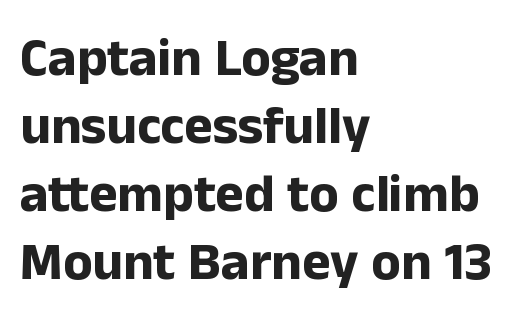
Characters follow at the spacing the type designer built in. Leading: standard. Note the varied advance widths — an 'i' is clearly narrower than an 'm'. Is this a sans? Yes — the strokes have no serifs. Plain, unruled lines of type.
